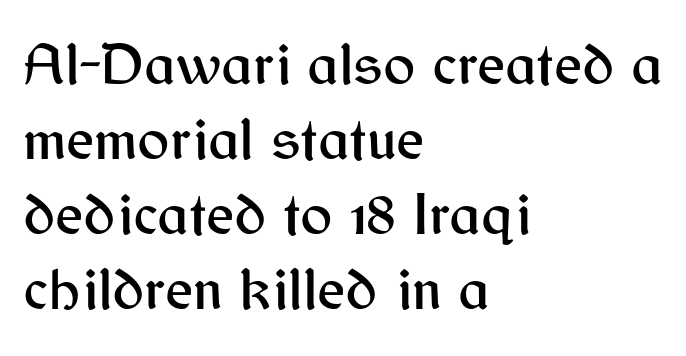
Q: Is the text italic (slanted)? A: No, it is upright.
Q: Is the typeface a serif or a sans-serif typeface? A: Sans-serif.
Q: Is the text underlined? A: No.
Q: How is the paragraph aligned? A: Left-aligned.
Q: Is the spacing between letters normal or unusually wide? A: Normal.
Q: Is the spacing between lines tight, normal or loose? A: Normal.
Q: Width (condensed, normal, or wide)? A: Normal.
Q: Stroke contrast? A: Medium.
Q: x-height? A: Medium.
Q: Monospaced? A: No.
